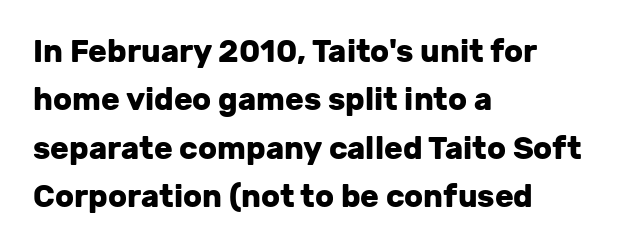
The image shows 31 px heavy sans-serif type, upright; set left-aligned, normal line spacing (1.56x), normal letter spacing, not underlined; low stroke contrast and a medium x-height.
